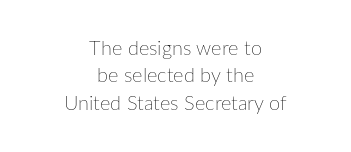
{"italic": "no", "bold": "no", "underline": "no", "align": "center", "line_spacing": "normal", "line_spacing_ratio": 1.37, "letter_spacing": "normal", "letter_spacing_em": 0.0, "glyph_px": 20}
